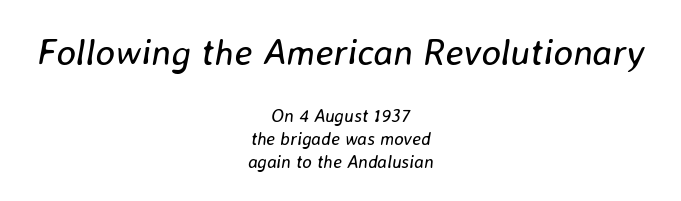
{"italic": "yes", "lean": "right", "slant_degrees": 8, "bold": "no", "weight": "regular", "width": "normal", "stroke_contrast": "low", "x_height": "medium", "monospaced": "no", "underline": "no", "align": "center", "line_spacing": "normal", "line_spacing_ratio": 1.26, "letter_spacing": "normal", "letter_spacing_em": 0.0, "larger_block": "first", "size_ratio": 2.06, "glyph_px": 37}
